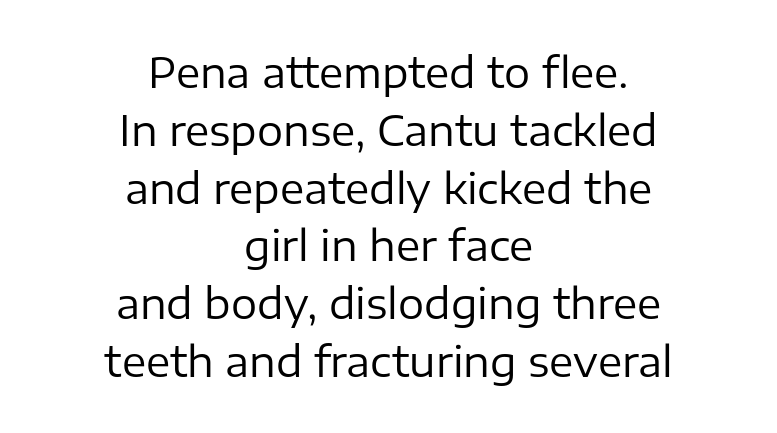
Q: Is the text bold? A: No.
Q: Is the text italic (slanted)? A: No, it is upright.
Q: Is the typeface a serif or a sans-serif typeface? A: Sans-serif.
Q: Is the text underlined? A: No.
Q: How is the paragraph aligned? A: Centered.
Q: Is the spacing between letters normal or unusually wide? A: Normal.
Q: Is the spacing between lines tight, normal or loose? A: Normal.
Q: Width (condensed, normal, or wide)? A: Normal.
Q: Stroke contrast? A: Low.
Q: x-height? A: Medium.
Q: Monospaced? A: No.
